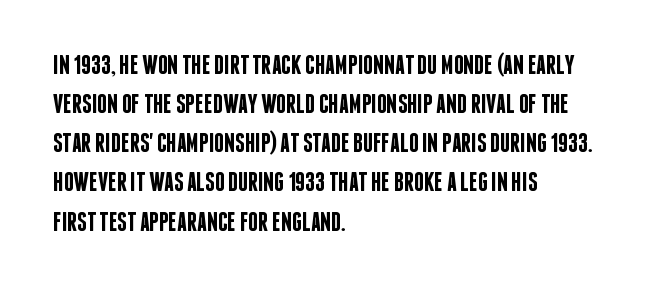
Q: Is the text bold? A: Semi-bold.
Q: Is the text italic (slanted)? A: No, it is upright.
Q: Is the text underlined? A: No.
Q: How is the paragraph aligned? A: Left-aligned.
Q: Is the spacing between letters normal or unusually wide? A: Normal.
Q: Is the spacing between lines tight, normal or loose? A: Normal.
